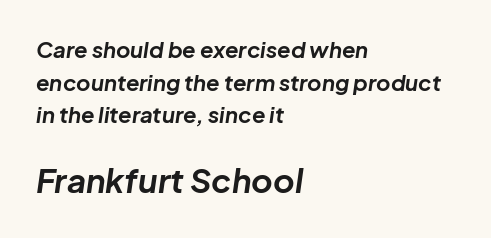
{"italic": "yes", "lean": "right", "slant_degrees": 8, "bold": "yes", "weight": "bold", "width": "normal", "stroke_contrast": "low", "x_height": "medium", "monospaced": "no", "underline": "no", "align": "left", "line_spacing": "normal", "line_spacing_ratio": 1.48, "letter_spacing": "normal", "letter_spacing_em": 0.0, "larger_block": "second", "size_ratio": 1.5, "glyph_px": 33}
